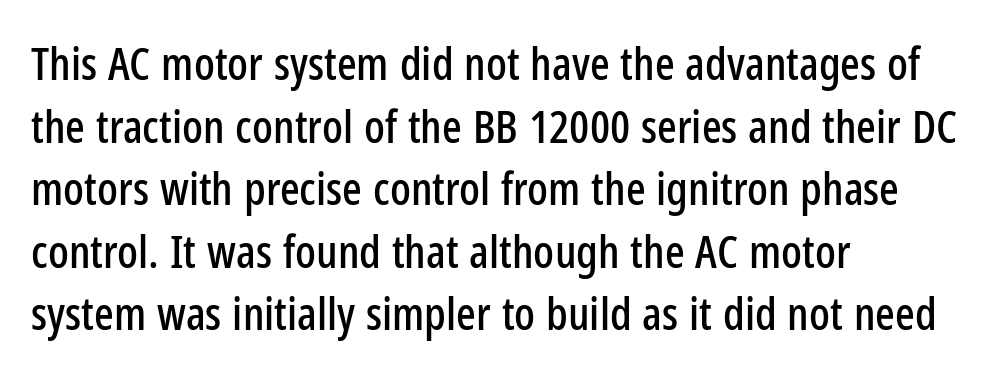
Is this a fixed-width face? No — the glyphs have proportional, varying widths. The gap between lines stays unmarked. The line texture is even and compact thanks to regular tracking. Classification — sans serif. Does the lettering tilt? It doesn't — this is upright. The rendering uses a moderate line-height, typical for paragraphs.
